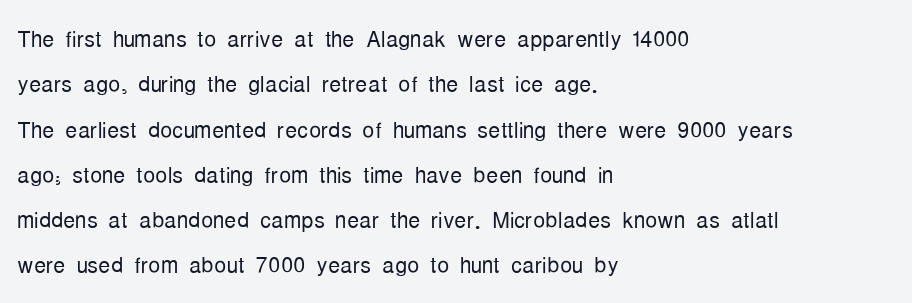
Does the copy run flush right? No — it runs flush left. A typesetter would call this proportional, since set widths differ per character. This rendering employs a face without finishing strokes, i.e., a sans-serif. The specimen omits any rule beneath the text block's lines.
